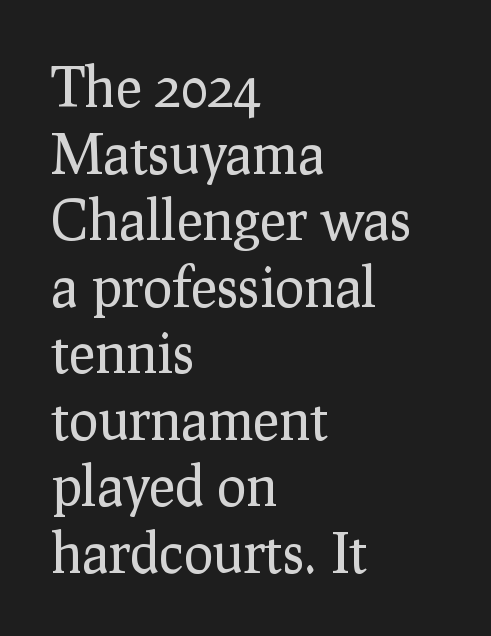
Q: Is the text bold? A: No.
Q: Is the text italic (slanted)? A: No, it is upright.
Q: Is the typeface a serif or a sans-serif typeface? A: Serif.
Q: Is the text underlined? A: No.
Q: How is the paragraph aligned? A: Left-aligned.
Q: Is the spacing between letters normal or unusually wide? A: Normal.
Q: Width (condensed, normal, or wide)? A: Normal.
Q: Stroke contrast? A: Low.
Q: x-height? A: Medium.
Q: Monospaced? A: No.
